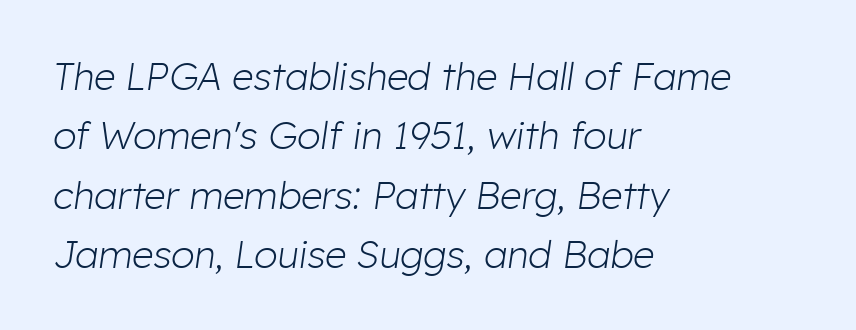
Q: Is the text bold? A: No.
Q: Is the text italic (slanted)? A: Yes, it leans right by about 8 degrees.
Q: Is the text underlined? A: No.
Q: How is the paragraph aligned? A: Left-aligned.
Q: Is the spacing between letters normal or unusually wide? A: Normal.
Q: Is the spacing between lines tight, normal or loose? A: Normal.
Q: Width (condensed, normal, or wide)? A: Normal.
Q: Stroke contrast? A: Low.
Q: x-height? A: Medium.
Q: Monospaced? A: No.
